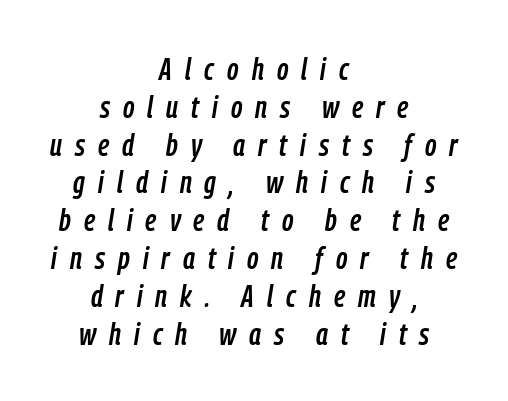
Q: Is the text italic (slanted)? A: Yes, it leans right by about 9 degrees.
Q: Is the text underlined? A: No.
Q: How is the paragraph aligned? A: Centered.
Q: Is the spacing between letters normal or unusually wide? A: Unusually wide.
Q: Width (condensed, normal, or wide)? A: Condensed.
Q: Stroke contrast? A: Low.
Q: x-height? A: Medium.
Q: Monospaced? A: No.
